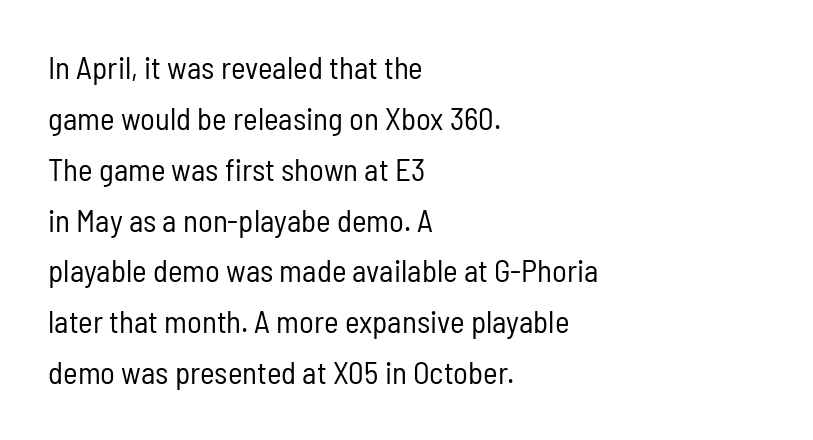
The image shows 31 px regular-weight, condensed sans-serif type, upright; set left-aligned, normal line spacing (1.64x), normal letter spacing, not underlined; low stroke contrast and a medium x-height.
